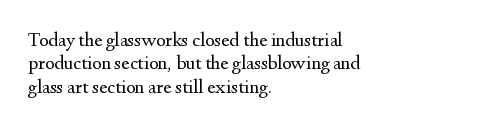
{"italic": "no", "bold": "no", "underline": "no", "align": "left", "line_spacing_ratio": 1.17, "letter_spacing": "normal", "letter_spacing_em": 0.0, "glyph_px": 20}
